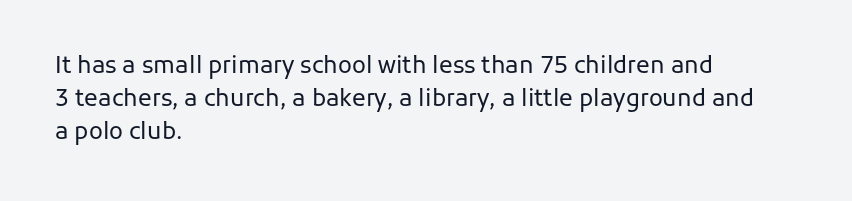
Does extra space separate the letters? No, they use regular spacing. The rendering anchors every line to the left-hand side. The axis of the letterforms is exactly vertical. These lines sit exactly where default settings would place them. Ink coverage per letter is moderate at most. Bare-footed words on every line.
